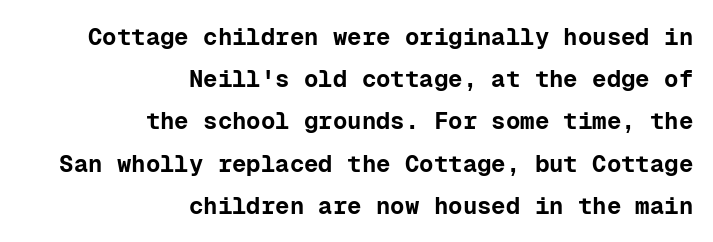
In terms of posture, this sample is upright. The paragraph has a hard right edge and a soft left edge. The tracking reads as untouched default to a designer's eye. The face used here has the dense, thick strokes of a bold.
